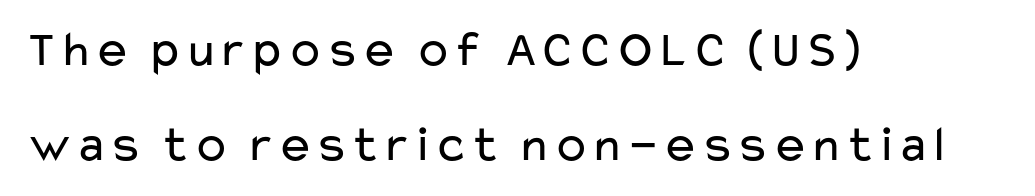
{"serif": "no", "italic": "no", "bold": "no", "weight": "regular", "width": "wide", "stroke_contrast": "low", "x_height": "medium", "monospaced": "no", "underline": "no", "align": "left", "line_spacing_ratio": 1.87, "letter_spacing": "normal", "letter_spacing_em": 0.0, "glyph_px": 51}
